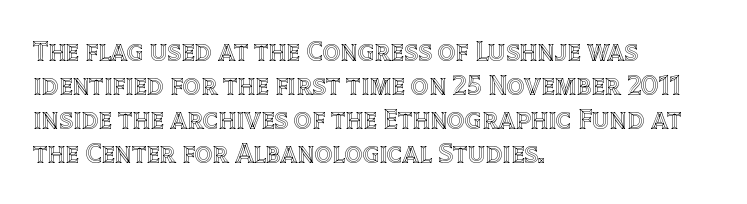
This rendering uses left alignment, leaving the right contour irregular. Glance below the letters and you will spot only blank space. Think of a printed novel: that variable character pitch is what you see here. The lettering holds an erect, upright posture throughout. Spacing between characters is what you'd get straight out of the box.
